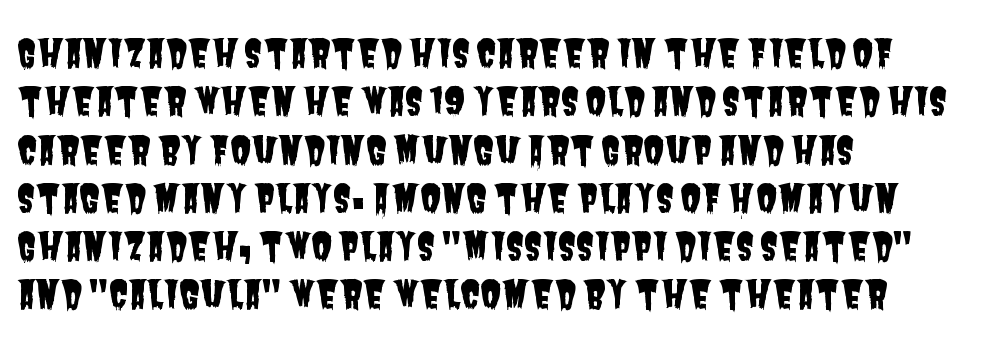
The image shows 38 px condensed sans-serif type; set left-aligned, normal line spacing (1.27x), normal letter spacing, not underlined; low stroke contrast and a large x-height.
